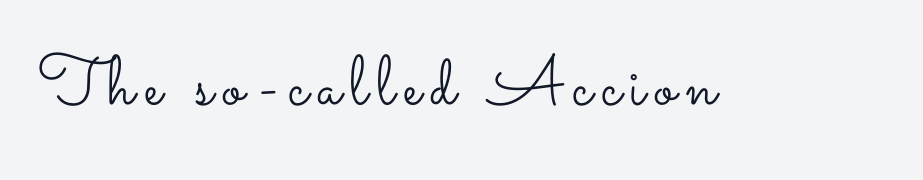
Proportional: the letters do not fall into vertical columns. The face looks like a standard text weight, possibly lighter. Rule under the text: the space is simply empty.
